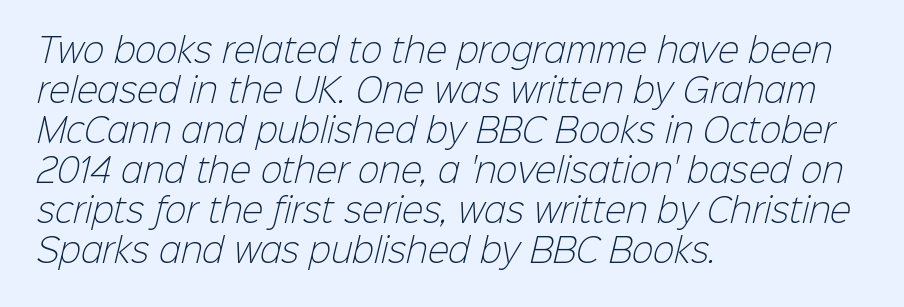
Notice how descenders clear the ascenders below comfortably — that's standard leading. In terms of letterspacing, this is plain default setting. Descenders hang freely into open space. A typesetter would call this proportional, since set widths differ per character.
